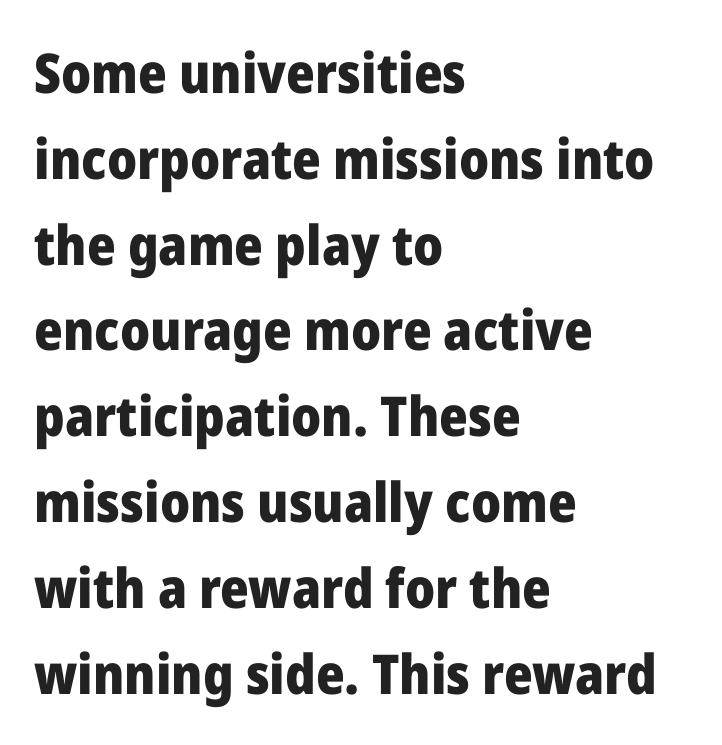
{"serif": "no", "italic": "no", "bold": "yes", "weight": "heavy", "width": "normal", "stroke_contrast": "low", "x_height": "medium", "monospaced": "no", "underline": "no", "align": "left", "line_spacing": "normal", "line_spacing_ratio": 1.56, "letter_spacing": "normal", "letter_spacing_em": 0.0, "glyph_px": 55}
